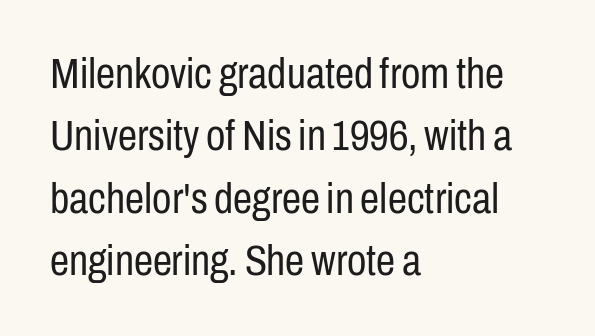
The image shows 43 px regular-weight, condensed sans-serif type, upright; set left-aligned, normal line spacing (1.45x), normal letter spacing, not underlined; low stroke contrast and a medium x-height.
